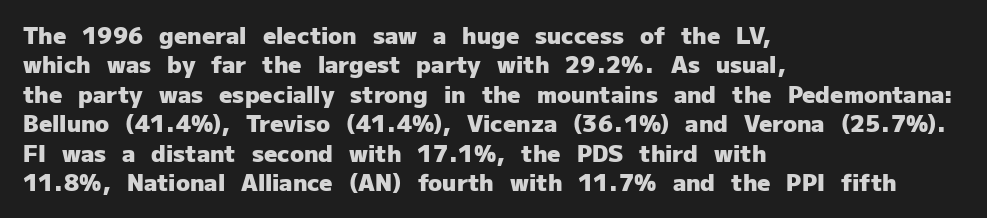
The image shows 23 px bold type, upright; set left-aligned, normal line spacing (1.28x), normal letter spacing, not underlined.
